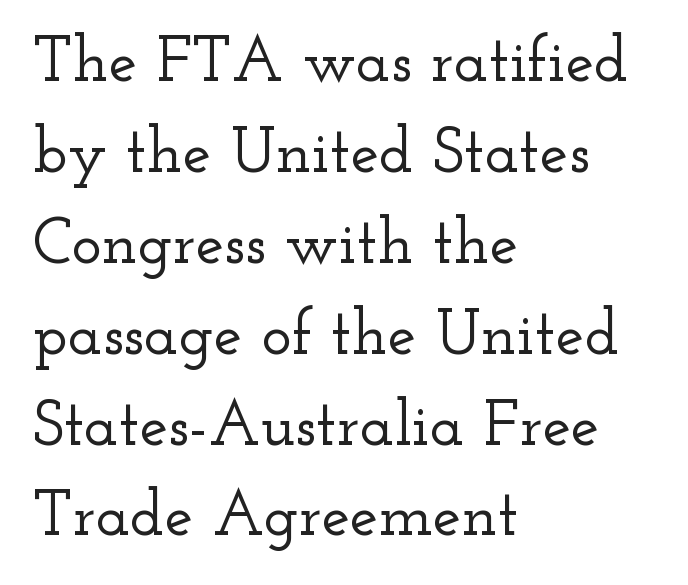
{"serif": "yes", "italic": "no", "width": "wide", "stroke_contrast": "low", "x_height": "small", "monospaced": "no", "underline": "no", "align": "left", "line_spacing": "normal", "line_spacing_ratio": 1.42, "letter_spacing": "normal", "letter_spacing_em": 0.0, "glyph_px": 64}
